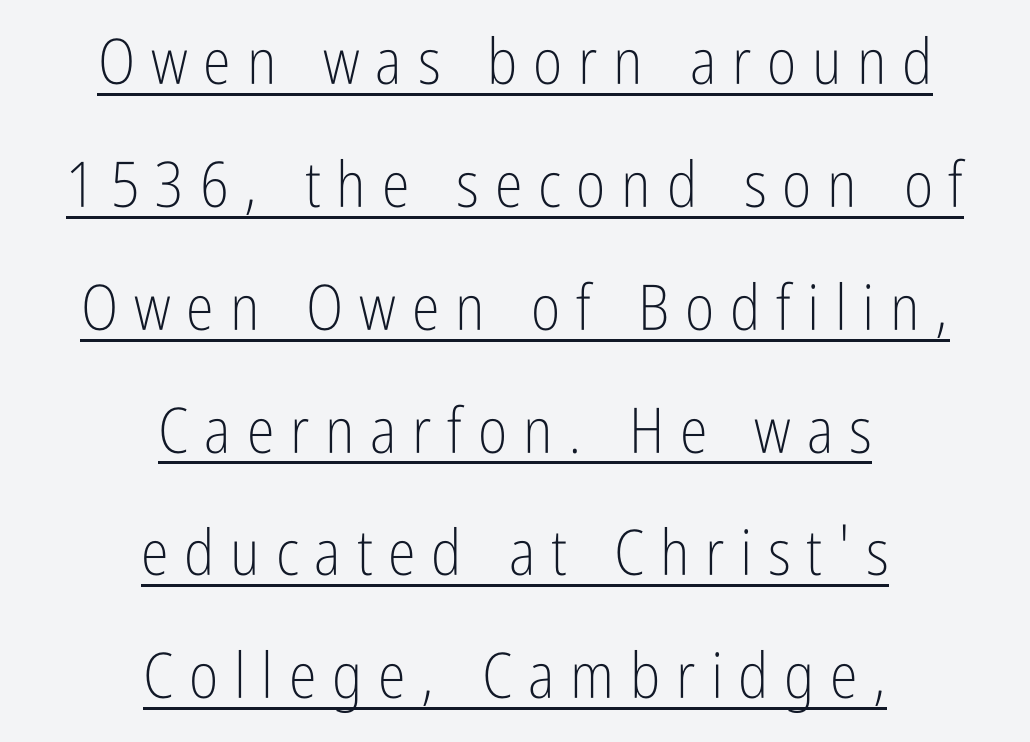
The passage shown is typed in a proportional face where columns would drift. Between one letter and the next there's a generous, obvious gap. Decoration check: the copy is underlined. The lettering holds an erect, upright posture throughout. The font is comparable to plain body text, perhaps lighter.
